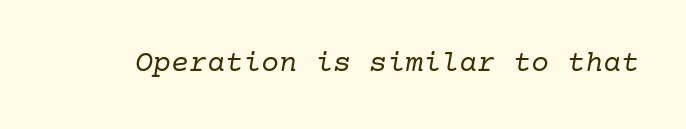
The image shows 30 px regular-weight serif type, italic (leaning right); set normal letter spacing, not underlined; low stroke contrast and a medium x-height.
